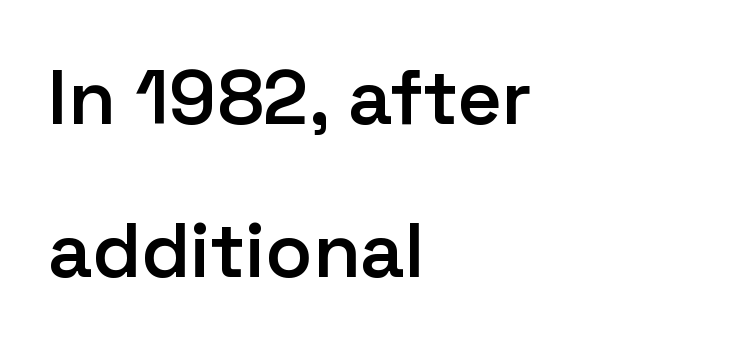
The text was rendered using a sans face with plain stroke endings. The rendering uses a large line-height, opening up the rows. These lines are rendered in a variable-pitch font. Posture: straight, roman, zero tilt. Tracking here is standard; glyphs follow each other at the usual distance.
